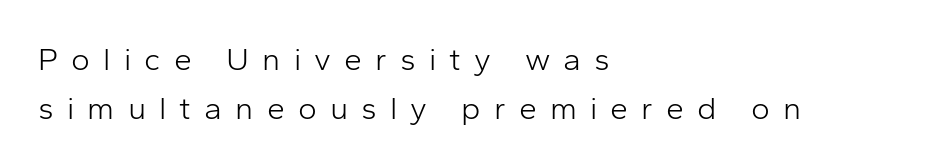
Q: Is the text bold? A: No.
Q: Is the text italic (slanted)? A: No, it is upright.
Q: Is the typeface a serif or a sans-serif typeface? A: Sans-serif.
Q: Is the text underlined? A: No.
Q: How is the paragraph aligned? A: Left-aligned.
Q: Is the spacing between letters normal or unusually wide? A: Unusually wide.
Q: Is the spacing between lines tight, normal or loose? A: Normal.
Q: Width (condensed, normal, or wide)? A: Normal.
Q: Stroke contrast? A: Low.
Q: x-height? A: Medium.
Q: Monospaced? A: No.
